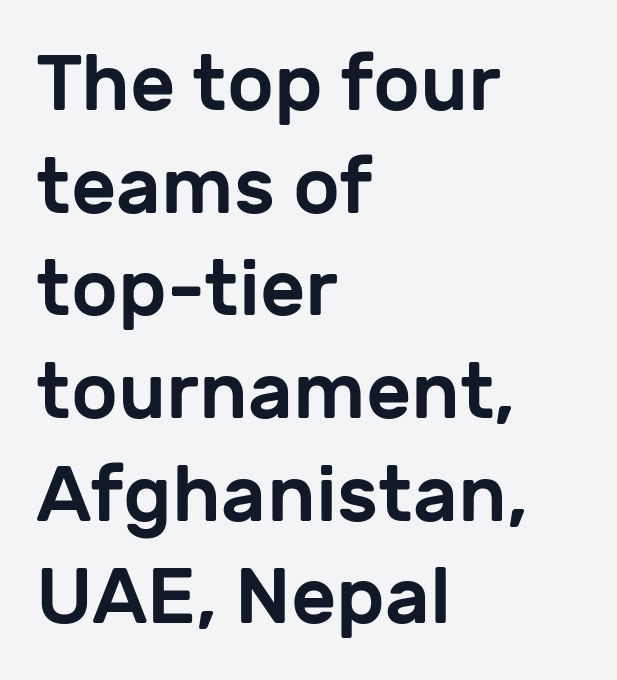
Q: Is the text italic (slanted)? A: No, it is upright.
Q: Is the typeface a serif or a sans-serif typeface? A: Sans-serif.
Q: Is the text underlined? A: No.
Q: How is the paragraph aligned? A: Left-aligned.
Q: Is the spacing between letters normal or unusually wide? A: Normal.
Q: Is the spacing between lines tight, normal or loose? A: Normal.
Q: Width (condensed, normal, or wide)? A: Normal.
Q: Stroke contrast? A: Low.
Q: x-height? A: Medium.
Q: Monospaced? A: No.
